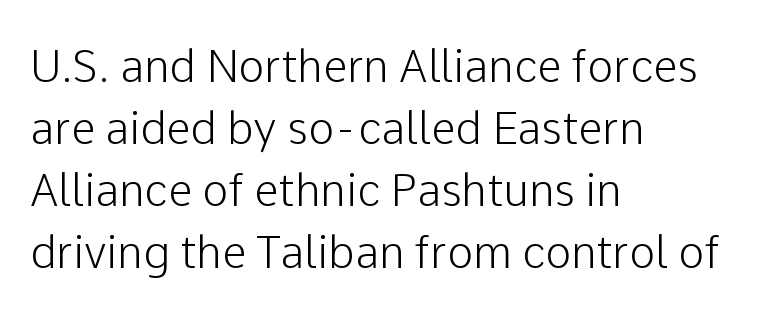
Q: Is the text italic (slanted)? A: No, it is upright.
Q: Is the typeface a serif or a sans-serif typeface? A: Sans-serif.
Q: Is the text underlined? A: No.
Q: How is the paragraph aligned? A: Left-aligned.
Q: Is the spacing between letters normal or unusually wide? A: Normal.
Q: Is the spacing between lines tight, normal or loose? A: Normal.
Q: Width (condensed, normal, or wide)? A: Normal.
Q: Stroke contrast? A: Low.
Q: x-height? A: Medium.
Q: Monospaced? A: No.
